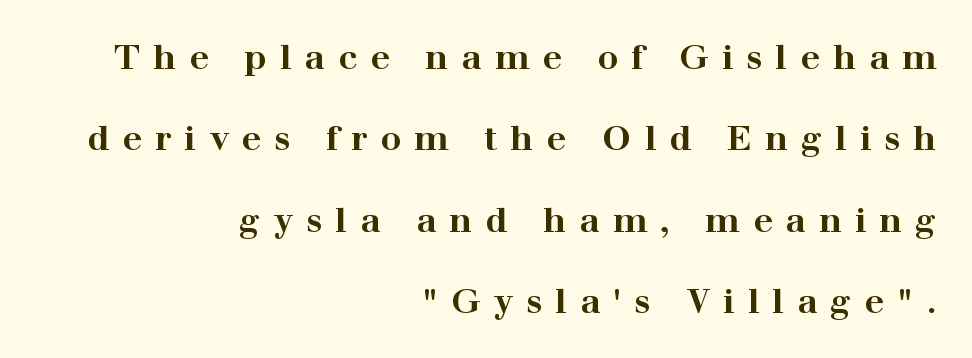
Spacing verdict: proportional, widths tailored to each character. Posture: straight, roman, zero tilt. Is this a sans? No — the strokes have serifs. The area under the type is left untouched. The gaps between neighbouring characters are conspicuously large.
